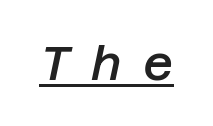
{"italic": "yes", "lean": "right", "slant_degrees": 12, "bold": "semi", "weight": "semibold", "width": "normal", "stroke_contrast": "low", "x_height": "large", "underline": "yes", "letter_spacing": "wide", "letter_spacing_em": 0.45, "glyph_px": 47}
